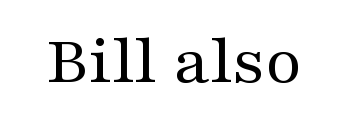
{"serif": "yes", "italic": "no", "bold": "no", "weight": "regular", "width": "wide", "stroke_contrast": "medium", "x_height": "medium", "monospaced": "no", "underline": "no", "letter_spacing": "normal", "letter_spacing_em": 0.0, "glyph_px": 71}
